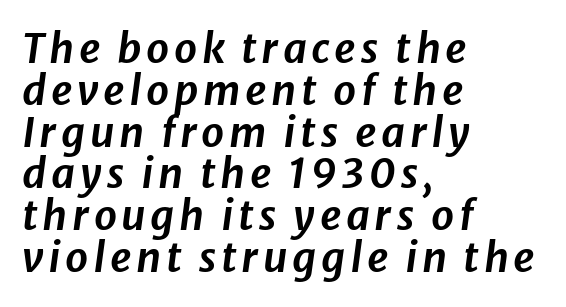
Q: Is the text italic (slanted)? A: Yes, it leans right by about 8 degrees.
Q: Is the text underlined? A: No.
Q: How is the paragraph aligned? A: Left-aligned.
Q: Is the spacing between lines tight, normal or loose? A: Tight.
Q: Width (condensed, normal, or wide)? A: Normal.
Q: Stroke contrast? A: Low.
Q: x-height? A: Medium.
Q: Monospaced? A: No.
